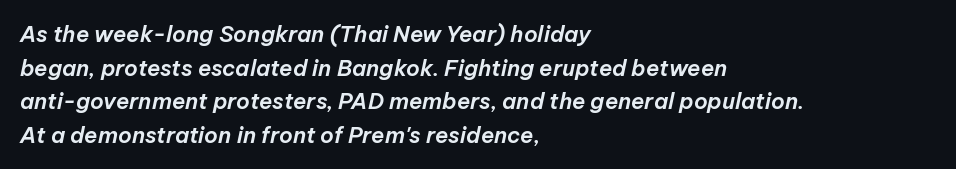
Q: Is the text italic (slanted)? A: Yes, it leans right by about 12 degrees.
Q: Is the text underlined? A: No.
Q: How is the paragraph aligned? A: Left-aligned.
Q: Is the spacing between letters normal or unusually wide? A: Normal.
Q: Is the spacing between lines tight, normal or loose? A: Normal.
